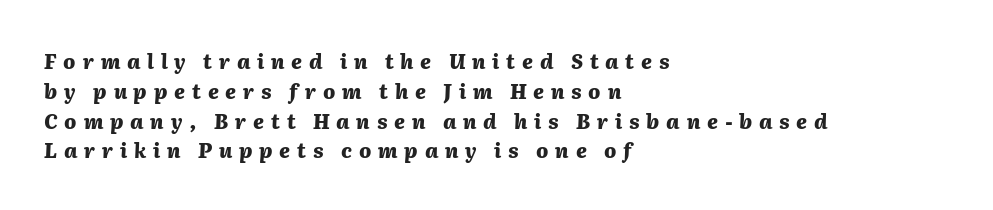
Slant detected: the letters are inclined. How would I describe the line gaps? Plain and ordinary. Tracking here is generous; glyphs stand well apart from one another. The lines in this sample share a left origin and differ only in where they stop.
